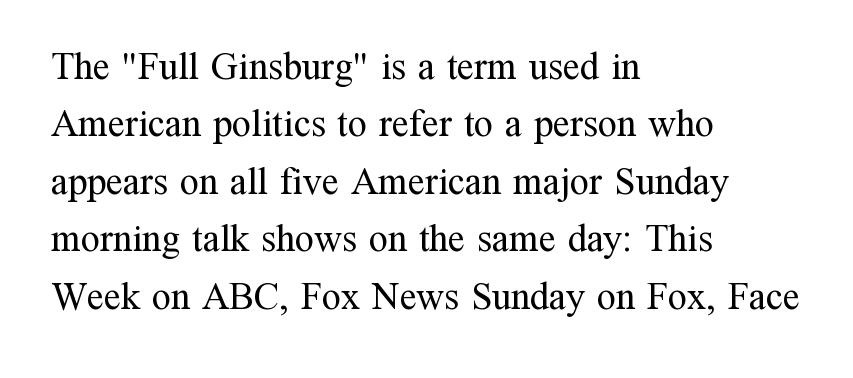
The tracking reads as untouched default to a designer's eye. The passage shown is typeset with a serif family. Typeset ragged right — the left edge is the straight one. Honestly, the row spacing looks completely unremarkable. The typeface has the unassuming heft of standard copy or less.
